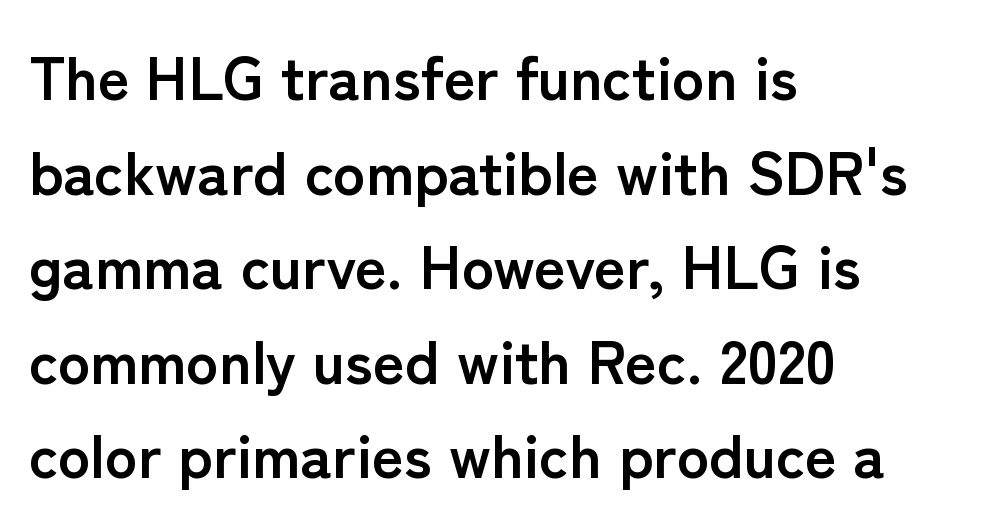
The image shows 61 px semibold sans-serif type, upright; set left-aligned, normal line spacing (1.55x), normal letter spacing, not underlined; low stroke contrast and a medium x-height.
